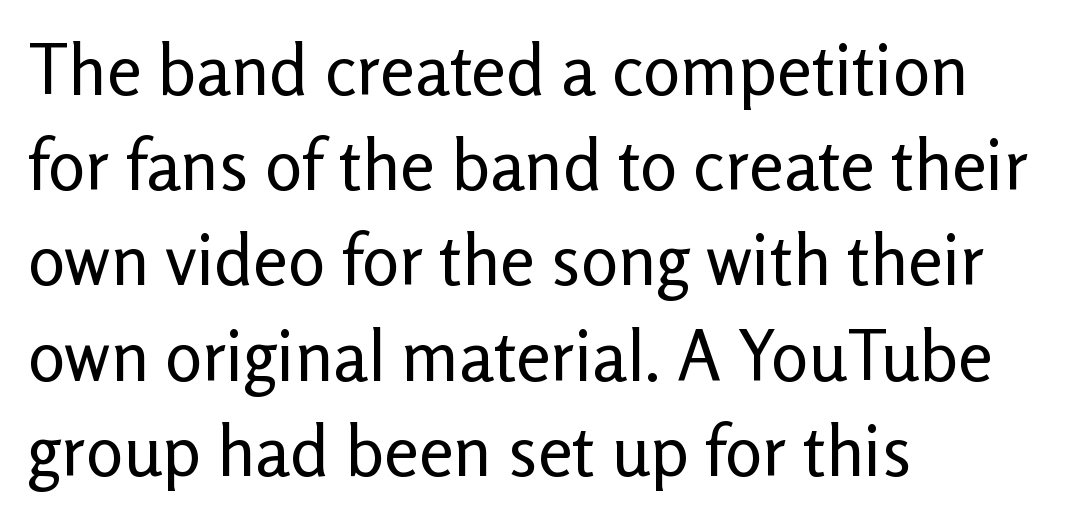
{"serif": "no", "italic": "no", "bold": "no", "weight": "regular", "width": "normal", "stroke_contrast": "low", "x_height": "medium", "monospaced": "no", "underline": "no", "align": "left", "line_spacing": "normal", "line_spacing_ratio": 1.36, "letter_spacing": "normal", "letter_spacing_em": 0.0, "glyph_px": 70}
